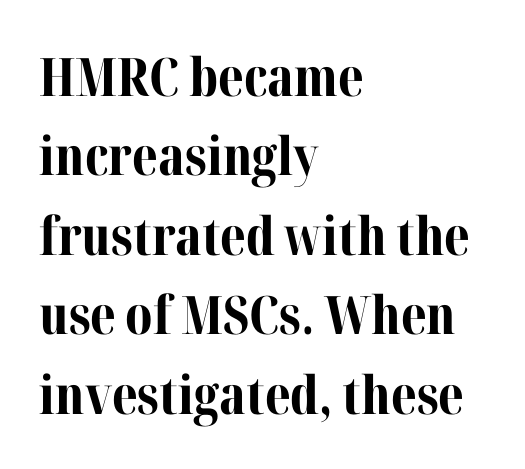
The image shows 53 px bold serif type, upright; set left-aligned, normal line spacing (1.5x), normal letter spacing, not underlined; medium stroke contrast and a medium x-height.
